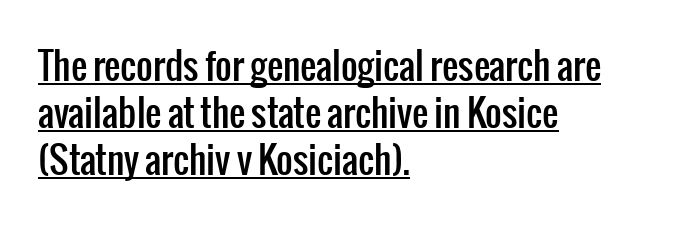
{"serif": "no", "italic": "no", "width": "condensed", "stroke_contrast": "low", "x_height": "medium", "monospaced": "no", "underline": "yes", "align": "left", "line_spacing": "normal", "line_spacing_ratio": 1.31, "letter_spacing": "normal", "letter_spacing_em": 0.0, "glyph_px": 36}
